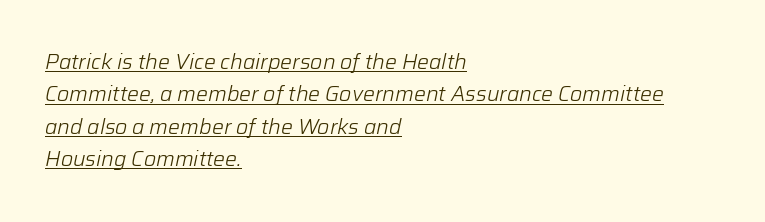
Q: Is the text bold? A: No.
Q: Is the text italic (slanted)? A: Yes, it leans right by about 12 degrees.
Q: Is the text underlined? A: Yes.
Q: How is the paragraph aligned? A: Left-aligned.
Q: Is the spacing between letters normal or unusually wide? A: Normal.
Q: Is the spacing between lines tight, normal or loose? A: Normal.
